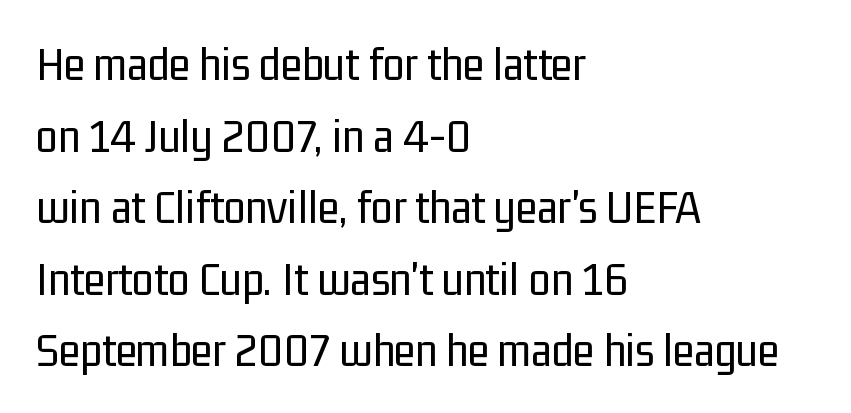
{"serif": "no", "italic": "no", "bold": "no", "weight": "regular", "width": "condensed", "stroke_contrast": "low", "x_height": "medium", "monospaced": "no", "underline": "no", "align": "left", "line_spacing": "normal", "line_spacing_ratio": 1.46, "letter_spacing": "normal", "letter_spacing_em": 0.0, "glyph_px": 49}
